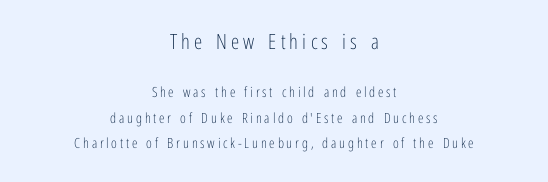
Which margin do the lines hug? Neither — every line sits in the middle. The string is rendered with underlining switched off. Caption: upper text group enlarged, lower text group reduced. Upright lettering throughout. The tracking jumps out immediately: characters are airy and widely separated. Think standard paragraph weight, or any step lighter than that.
